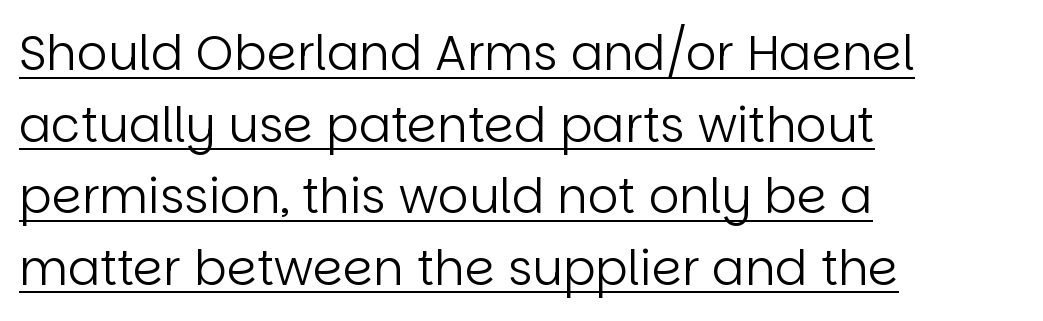
Compared with undecorated copy, this sample adds a rule below the words. One glance says typical: line gaps are just what's usual. Weight: in the light-to-regular range. Casual observation: everything's shoved over to the left. Think of a printed novel: that variable character pitch is what you see here. The typeface chosen for these lines omits serifs.
